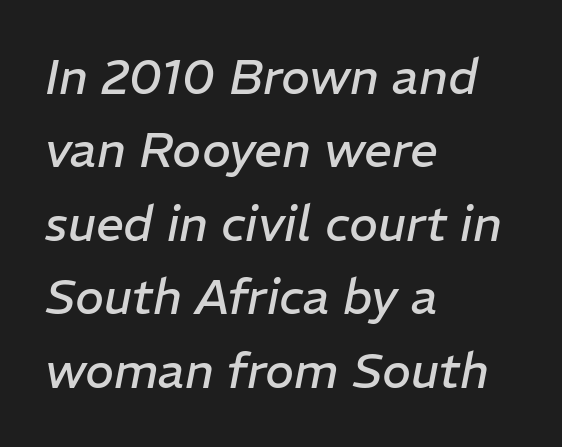
Layout note: lines flush left. Note the varied advance widths — an 'i' is clearly narrower than an 'm'. These lines sit exactly where default settings would place them. This is not heavy type; no bold has been used. It's the slanting kind of type.
